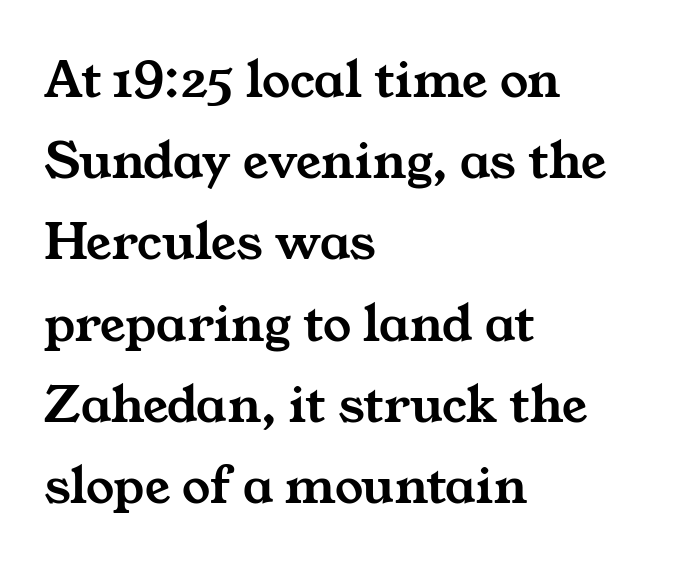
{"serif": "yes", "width": "wide", "stroke_contrast": "medium", "x_height": "medium", "monospaced": "no", "underline": "no", "align": "left", "line_spacing": "normal", "line_spacing_ratio": 1.45, "letter_spacing": "normal", "letter_spacing_em": 0.0, "glyph_px": 56}
